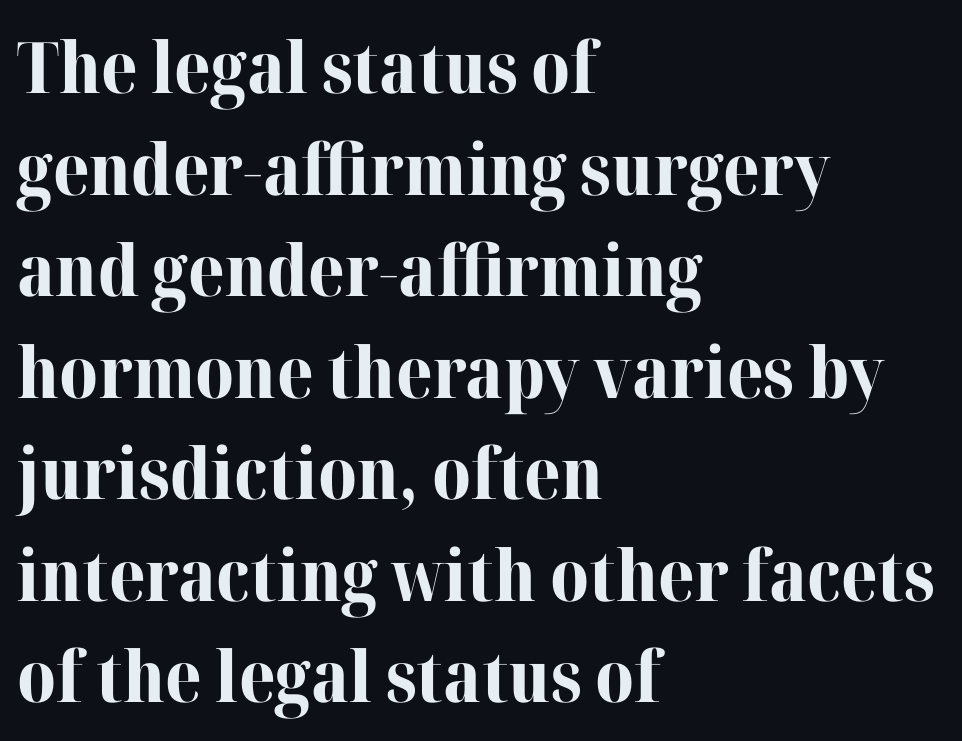
Q: Is the text bold? A: Yes.
Q: Is the text italic (slanted)? A: No, it is upright.
Q: Is the typeface a serif or a sans-serif typeface? A: Serif.
Q: Is the text underlined? A: No.
Q: How is the paragraph aligned? A: Left-aligned.
Q: Is the spacing between letters normal or unusually wide? A: Normal.
Q: Is the spacing between lines tight, normal or loose? A: Normal.
Q: Width (condensed, normal, or wide)? A: Normal.
Q: Stroke contrast? A: High.
Q: x-height? A: Medium.
Q: Monospaced? A: No.
